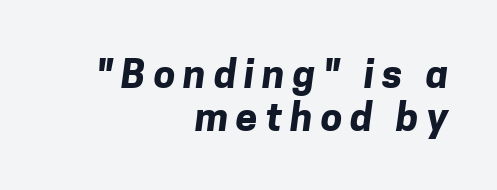
Q: Is the text bold? A: Yes.
Q: Is the typeface a serif or a sans-serif typeface? A: Sans-serif.
Q: Is the text underlined? A: No.
Q: How is the paragraph aligned? A: Right-aligned.
Q: Is the spacing between letters normal or unusually wide? A: Unusually wide.
Q: Is the spacing between lines tight, normal or loose? A: Tight.
Q: Width (condensed, normal, or wide)? A: Normal.
Q: Stroke contrast? A: Low.
Q: x-height? A: Medium.
Q: Monospaced? A: No.
